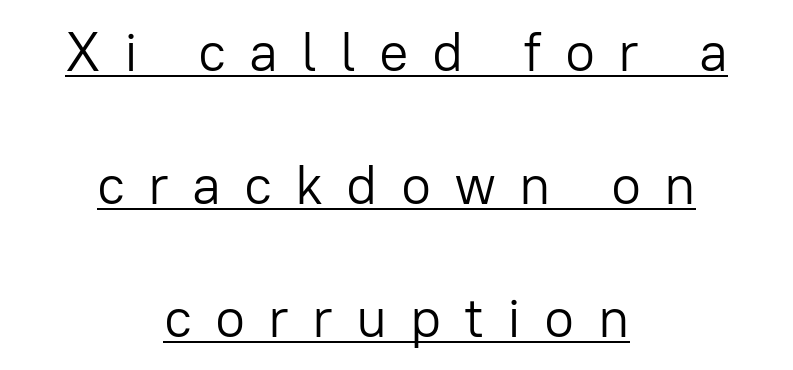
Q: Is the text bold? A: No.
Q: Is the text italic (slanted)? A: No, it is upright.
Q: Is the typeface a serif or a sans-serif typeface? A: Sans-serif.
Q: Is the text underlined? A: Yes.
Q: How is the paragraph aligned? A: Centered.
Q: Is the spacing between letters normal or unusually wide? A: Unusually wide.
Q: Is the spacing between lines tight, normal or loose? A: Loose.
Q: Width (condensed, normal, or wide)? A: Normal.
Q: Stroke contrast? A: Low.
Q: x-height? A: Medium.
Q: Monospaced? A: No.
